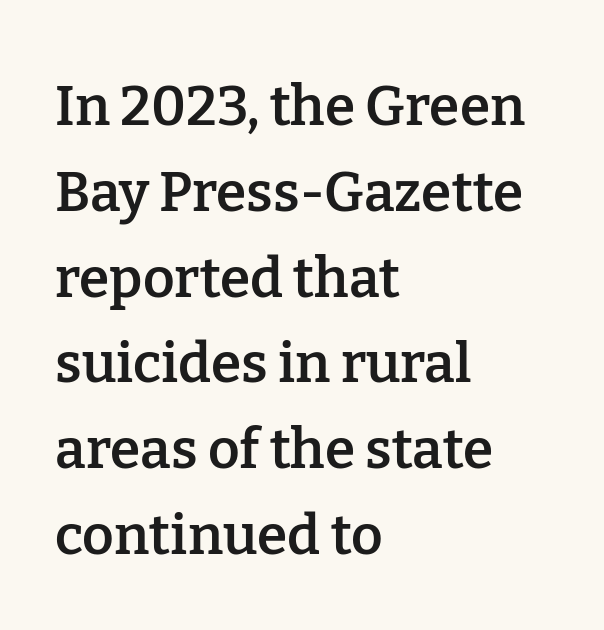
The image shows 55 px semibold serif type, upright; set left-aligned, normal line spacing (1.56x), normal letter spacing, not underlined; low stroke contrast and a medium x-height.
